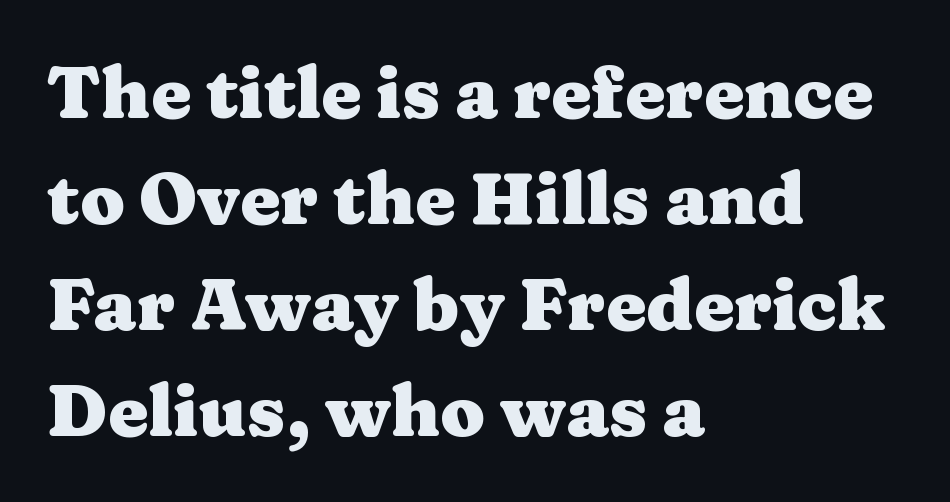
Quick note: not italic, upright. Reading down the column, the eye jumps a familiar distance to each next line. The typesetter chose a ragged-right arrangement here. What kind of face is this? One with serifs. Plain, unruled lines of type.
